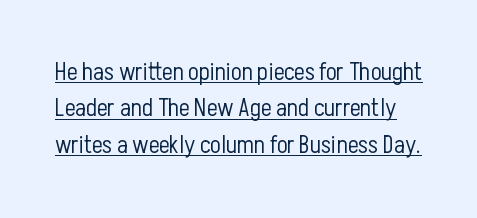
The image shows 25 px text type, upright; set normal line spacing (1.46x), normal letter spacing, underlined.
